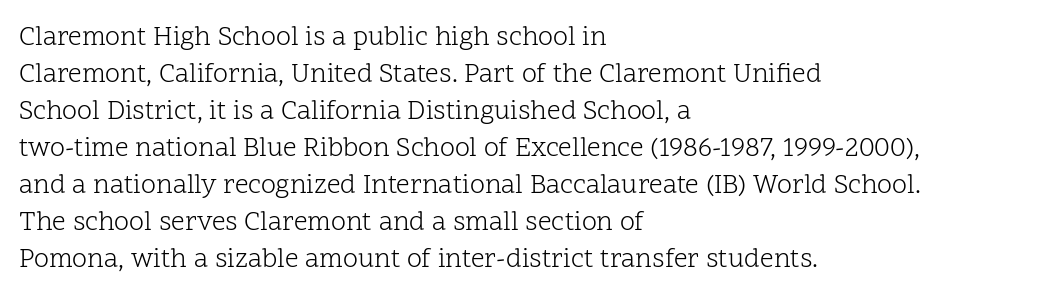
{"italic": "no", "bold": "no", "underline": "no", "align": "left", "line_spacing": "normal", "line_spacing_ratio": 1.37, "letter_spacing": "normal", "letter_spacing_em": 0.0, "glyph_px": 27}
